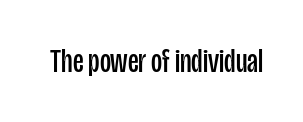
Do the characters align in a grid? No, the font is proportional. Glance below the letters and you will spot only blank space. What stands out about the letter spacing? Nothing — it is the standard amount. The typeface chosen for these lines omits serifs. Stroke mass is kept to a normal reading level or below.
